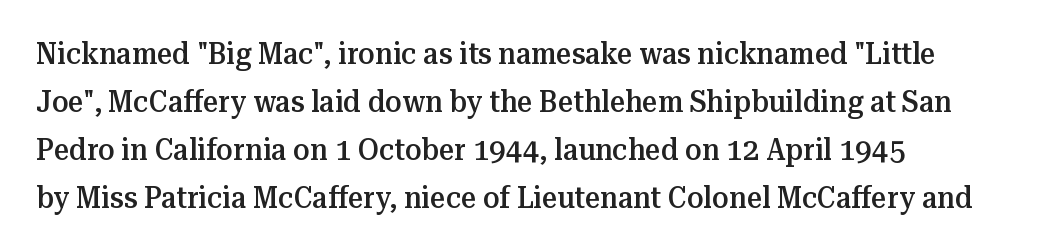
{"serif": "yes", "italic": "no", "bold": "semi", "weight": "semibold", "width": "normal", "stroke_contrast": "medium", "x_height": "medium", "monospaced": "no", "underline": "no", "align": "left", "line_spacing": "normal", "line_spacing_ratio": 1.6, "letter_spacing": "normal", "letter_spacing_em": 0.0, "glyph_px": 30}
